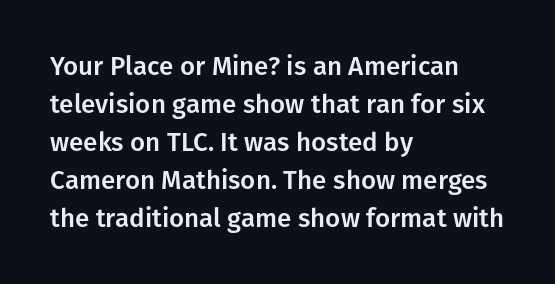
{"italic": "no", "underline": "no", "align": "left", "line_spacing": "normal", "line_spacing_ratio": 1.46, "letter_spacing": "normal", "letter_spacing_em": 0.0, "glyph_px": 26}
